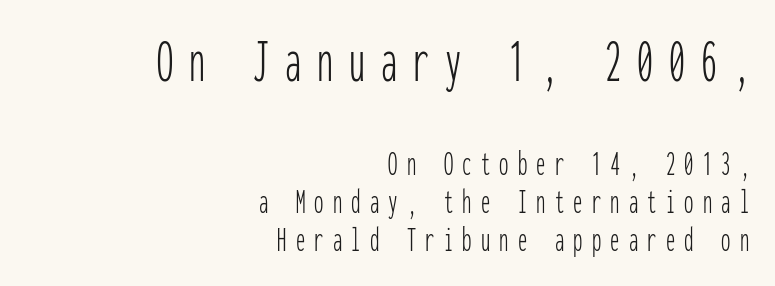
Q: Is the text bold? A: No.
Q: Is the text italic (slanted)? A: No, it is upright.
Q: Is the typeface a serif or a sans-serif typeface? A: Sans-serif.
Q: Is the text underlined? A: No.
Q: How is the paragraph aligned? A: Right-aligned.
Q: Is the spacing between letters normal or unusually wide? A: Unusually wide.
Q: Is the spacing between lines tight, normal or loose? A: Tight.
Q: Which block of text is set in a larger size, the first (top) or the second (bottom)? A: The first (top) one.
Q: Width (condensed, normal, or wide)? A: Condensed.
Q: Stroke contrast? A: Low.
Q: x-height? A: Medium.
Q: Monospaced? A: Yes.
